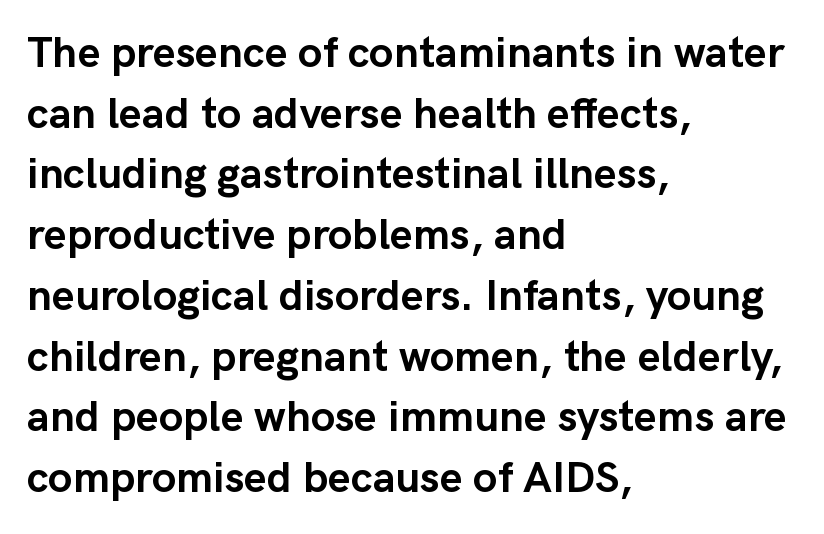
{"serif": "no", "italic": "no", "bold": "yes", "weight": "semibold", "width": "normal", "stroke_contrast": "low", "x_height": "medium", "monospaced": "no", "underline": "no", "align": "left", "line_spacing": "normal", "line_spacing_ratio": 1.38, "letter_spacing": "normal", "letter_spacing_em": 0.0, "glyph_px": 44}
